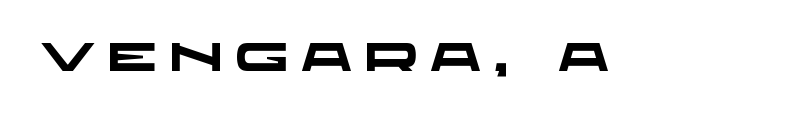
The image shows 40 px heavy, wide sans-serif type; set unusually wide letter spacing (+0.3 em), not underlined; low stroke contrast and a large x-height.
